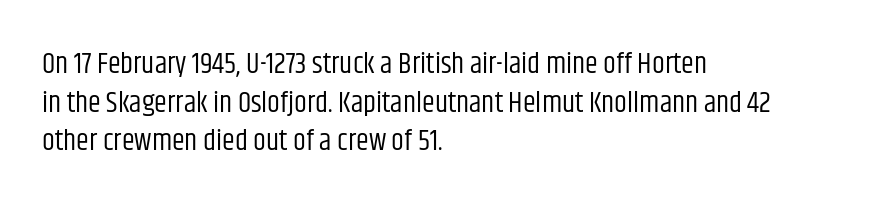
Casual observation: everything's shoved over to the left. Here the glyphs are tracked normally, forming tight word shapes. Rendered with straight, roman letterforms. The face used here is a sans, in the tradition of grotesques and geometrics. In terms of leading, this rendering sits right in the middle. No chunkiness to these letters — they're not bold.
